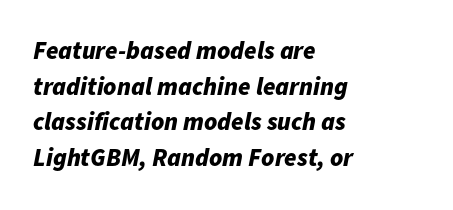
When letters slant like this, we call the style italic. The strip under each line holds only bare page. The characters look thick and weighty, a clear bold. Line beginnings align vertically; line endings do not. Baseline-to-baseline distance is the conventional proportion of letter height. Glyph-to-glyph distance matches everyday printed text.
